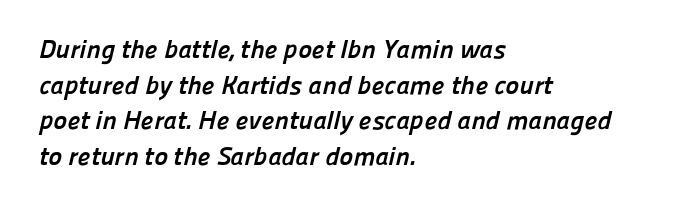
The face used here is rendered with its standard letterfit. The paragraph shown leans on its left margin. In terms of leading, this rendering sits right in the middle. The glyphs are unaccompanied by any horizontal stroke below them.
